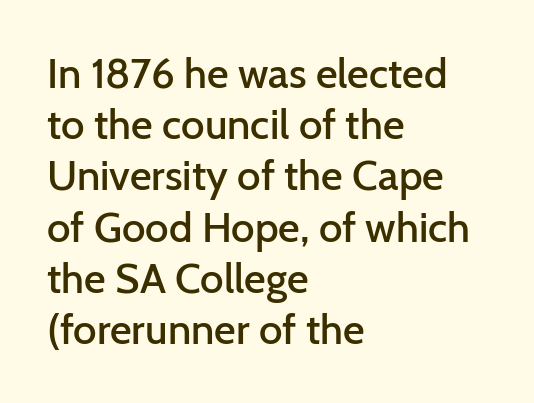
{"serif": "no", "italic": "no", "bold": "semi", "weight": "semibold", "width": "normal", "stroke_contrast": "low", "x_height": "medium", "monospaced": "no", "underline": "no", "align": "left", "line_spacing_ratio": 1.22, "letter_spacing": "normal", "letter_spacing_em": 0.0, "glyph_px": 42}
